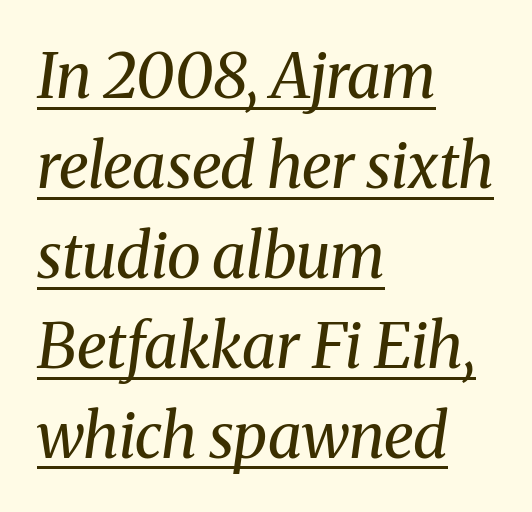
Q: Is the text bold? A: No.
Q: Is the text italic (slanted)? A: Yes, it leans right by about 8 degrees.
Q: Is the typeface a serif or a sans-serif typeface? A: Serif.
Q: Is the text underlined? A: Yes.
Q: How is the paragraph aligned? A: Left-aligned.
Q: Is the spacing between letters normal or unusually wide? A: Normal.
Q: Is the spacing between lines tight, normal or loose? A: Normal.
Q: Width (condensed, normal, or wide)? A: Normal.
Q: Stroke contrast? A: Medium.
Q: x-height? A: Medium.
Q: Monospaced? A: No.
